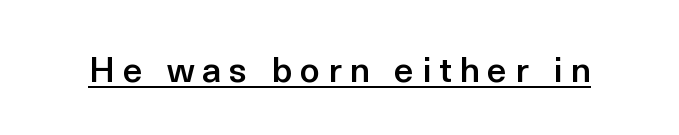
Check the space under the baseline: a stroke is drawn there. Does the lettering tilt? It doesn't — this is upright. Varying glyph widths throughout — classic text-font behaviour. You could only call the tracking loose — the letters float apart.
